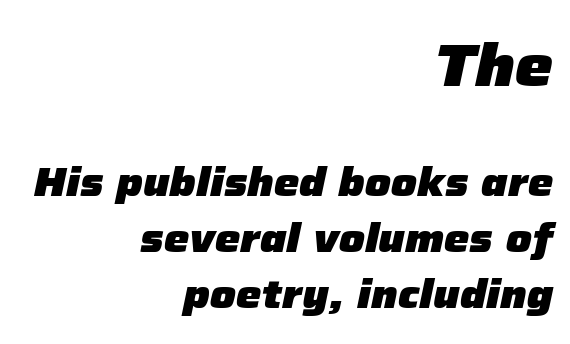
The image shows 60 px heavy type, italic (leaning right); set right-aligned, normal line spacing (1.41x), normal letter spacing, not underlined; the first (top) block is 1.5x larger; low stroke contrast and a medium x-height.
